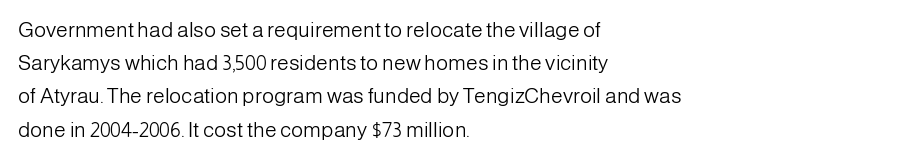
The face looks like a standard text weight, possibly lighter. Short and long lines alike share a common starting point at left. Vertically, the passage feels balanced, rows spaced as you'd expect. A bare baseline throughout the passage. Here the glyphs are tracked normally, forming tight word shapes.
